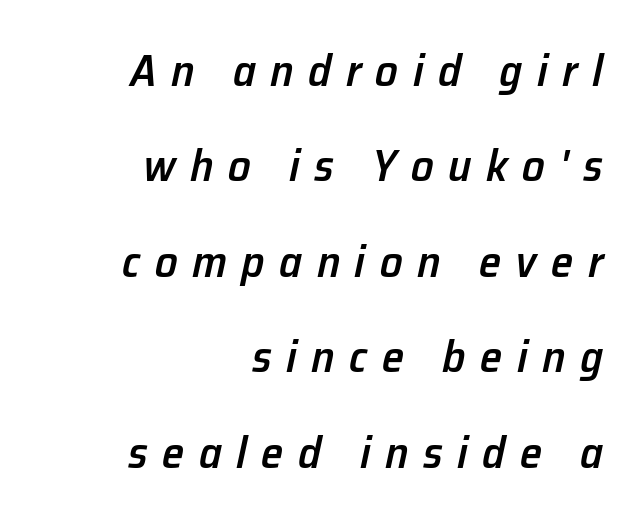
Q: Is the text bold? A: Semi-bold.
Q: Is the text italic (slanted)? A: Yes, it leans right by about 12 degrees.
Q: Is the text underlined? A: No.
Q: How is the paragraph aligned? A: Right-aligned.
Q: Is the spacing between letters normal or unusually wide? A: Unusually wide.
Q: Is the spacing between lines tight, normal or loose? A: Loose.
Q: Width (condensed, normal, or wide)? A: Normal.
Q: Stroke contrast? A: Low.
Q: x-height? A: Medium.
Q: Monospaced? A: No.
